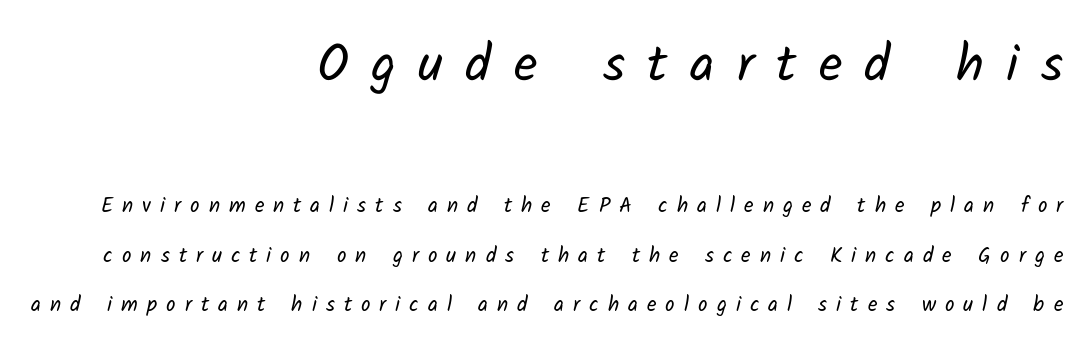
Q: Is the text bold? A: No.
Q: Is the typeface a serif or a sans-serif typeface? A: Sans-serif.
Q: Is the text underlined? A: No.
Q: How is the paragraph aligned? A: Right-aligned.
Q: Is the spacing between letters normal or unusually wide? A: Unusually wide.
Q: Is the spacing between lines tight, normal or loose? A: Loose.
Q: Which block of text is set in a larger size, the first (top) or the second (bottom)? A: The first (top) one.
Q: Width (condensed, normal, or wide)? A: Normal.
Q: Stroke contrast? A: Low.
Q: x-height? A: Medium.
Q: Monospaced? A: No.
